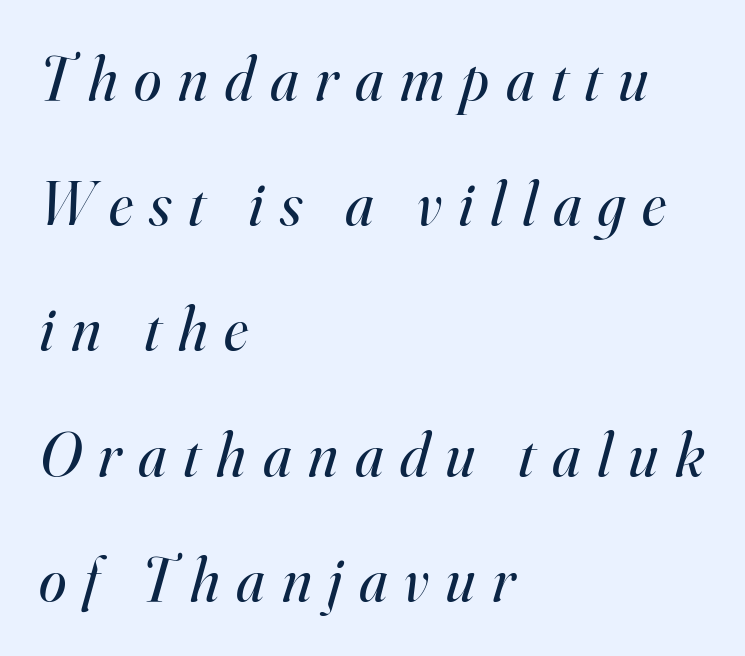
{"serif": "yes", "italic": "yes", "lean": "right", "slant_degrees": 16, "bold": "no", "weight": "regular", "width": "normal", "stroke_contrast": "high", "x_height": "small", "monospaced": "no", "underline": "no", "align": "left", "line_spacing": "loose", "line_spacing_ratio": 2.02, "letter_spacing": "wide", "letter_spacing_em": 0.27, "glyph_px": 62}
